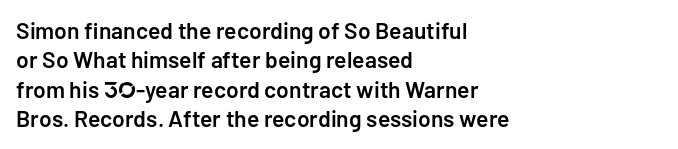
All the whitespace from short lines collects on the right. You could call the tracking neutral — neither tight nor loose. The axis of the letterforms is exactly vertical. Honestly, there is no underline to notice here at all.
